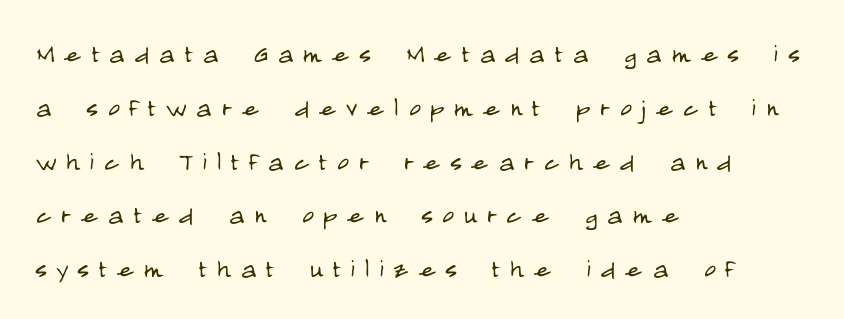
Q: Is the text bold? A: No.
Q: Is the text italic (slanted)? A: No, it is upright.
Q: Is the typeface a serif or a sans-serif typeface? A: Sans-serif.
Q: Is the text underlined? A: No.
Q: How is the paragraph aligned? A: Left-aligned.
Q: Is the spacing between letters normal or unusually wide? A: Unusually wide.
Q: Is the spacing between lines tight, normal or loose? A: Normal.
Q: Width (condensed, normal, or wide)? A: Condensed.
Q: Stroke contrast? A: Low.
Q: x-height? A: Large.
Q: Monospaced? A: No.
